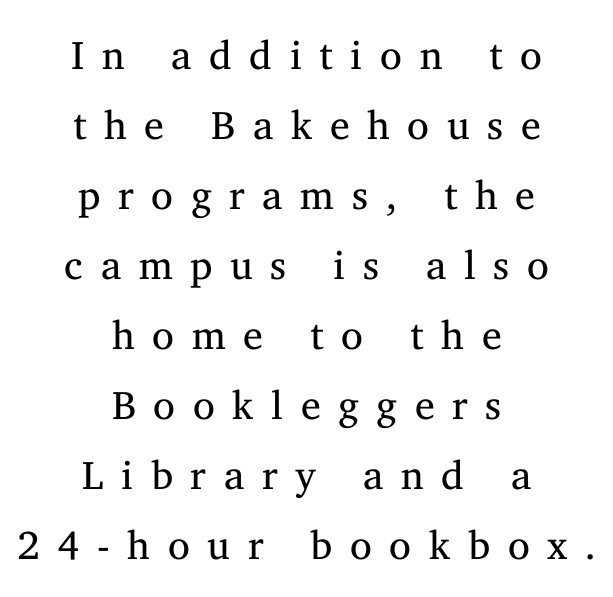
Q: Is the text bold? A: No.
Q: Is the text italic (slanted)? A: No, it is upright.
Q: Is the typeface a serif or a sans-serif typeface? A: Serif.
Q: Is the text underlined? A: No.
Q: How is the paragraph aligned? A: Centered.
Q: Is the spacing between letters normal or unusually wide? A: Unusually wide.
Q: Width (condensed, normal, or wide)? A: Normal.
Q: Stroke contrast? A: Medium.
Q: x-height? A: Medium.
Q: Monospaced? A: No.
